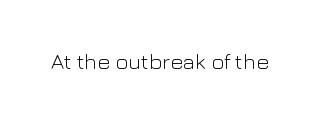
{"italic": "no", "bold": "no", "underline": "no", "letter_spacing": "normal", "letter_spacing_em": 0.0, "glyph_px": 22}
